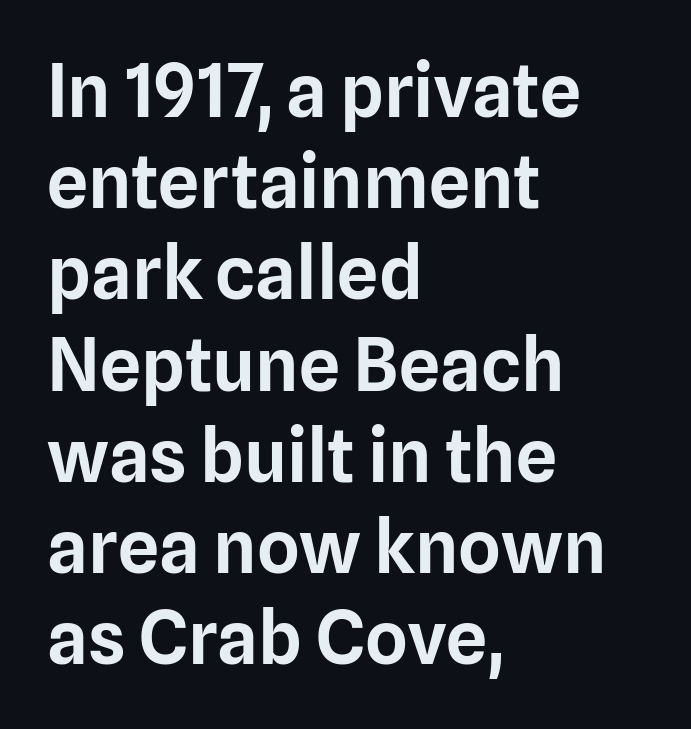
Words appear dense and cohesive because spacing is normal. Here the designer chose a conventional face with non-uniform glyph widths. The typeface chosen for these lines omits serifs. Typeset ragged right — the left edge is the straight one. Is there much room between lines? A standard amount, neither cramped nor airy. The strip under each line holds only bare page.
